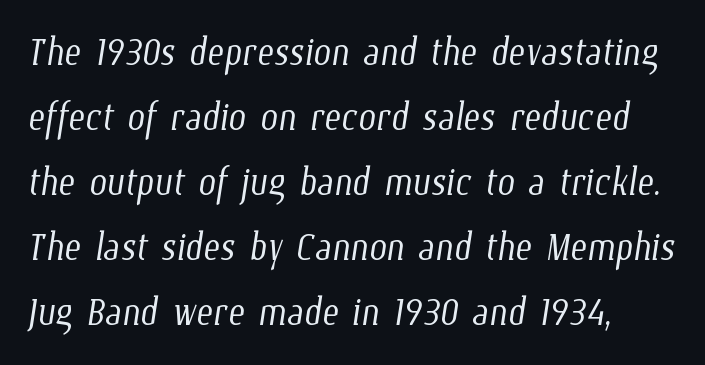
{"bold": "no", "weight": "light", "width": "condensed", "stroke_contrast": "low", "x_height": "medium", "monospaced": "no", "underline": "no", "align": "left", "line_spacing": "normal", "line_spacing_ratio": 1.3, "letter_spacing": "normal", "letter_spacing_em": 0.0, "glyph_px": 50}
